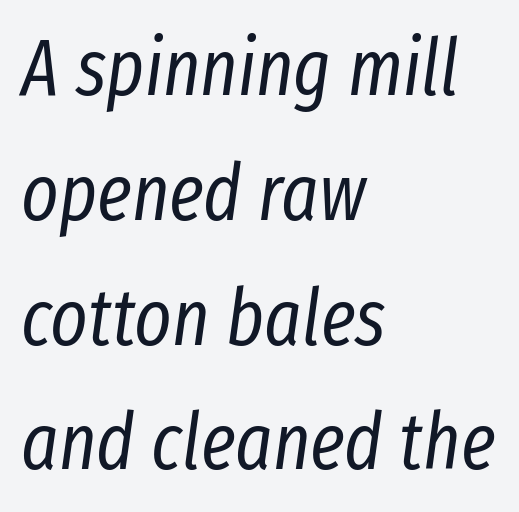
Each line starts at the same left margin while the right side varies. Observe the lean: these are italic letterforms. Type without underlining. Nothing heavy about these letters — not bold at all.
